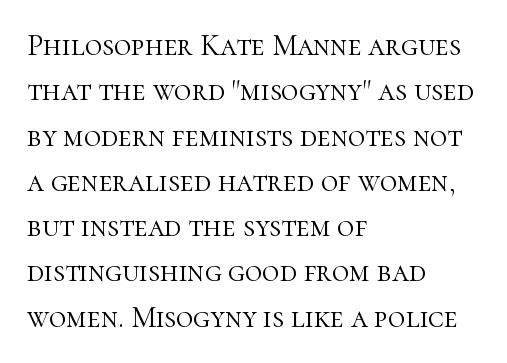
The image shows 30 px light serif type, upright; set left-aligned, normal line spacing (1.51x), normal letter spacing, not underlined; high stroke contrast and a medium x-height.
